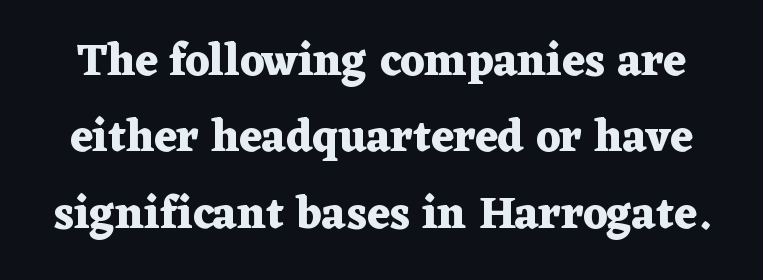
{"serif": "yes", "italic": "no", "bold": "yes", "weight": "heavy", "width": "wide", "stroke_contrast": "medium", "x_height": "medium", "monospaced": "no", "underline": "no", "line_spacing": "normal", "line_spacing_ratio": 1.7, "letter_spacing": "normal", "letter_spacing_em": 0.0, "glyph_px": 45}
